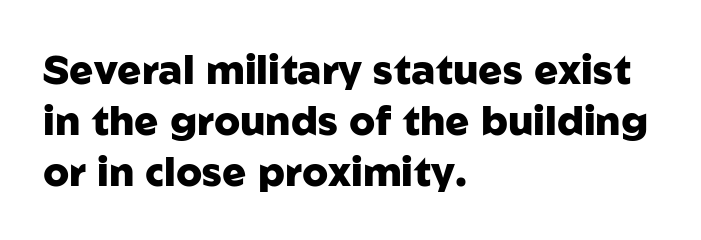
The image shows 40 px heavy sans-serif type, upright; set left-aligned, normal line spacing (1.28x), normal letter spacing, not underlined; low stroke contrast and a medium x-height.
